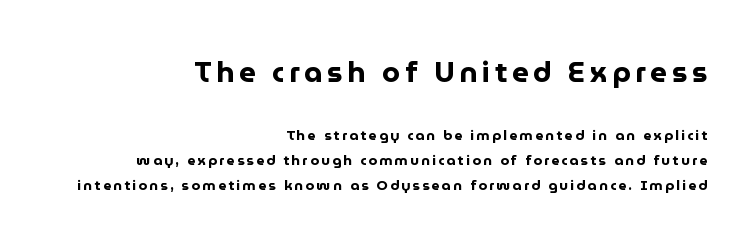
Q: Is the text bold? A: Yes.
Q: Is the text italic (slanted)? A: No, it is upright.
Q: Is the typeface a serif or a sans-serif typeface? A: Sans-serif.
Q: Is the text underlined? A: No.
Q: How is the paragraph aligned? A: Right-aligned.
Q: Which block of text is set in a larger size, the first (top) or the second (bottom)? A: The first (top) one.
Q: Width (condensed, normal, or wide)? A: Normal.
Q: Stroke contrast? A: Low.
Q: x-height? A: Medium.
Q: Monospaced? A: No.
